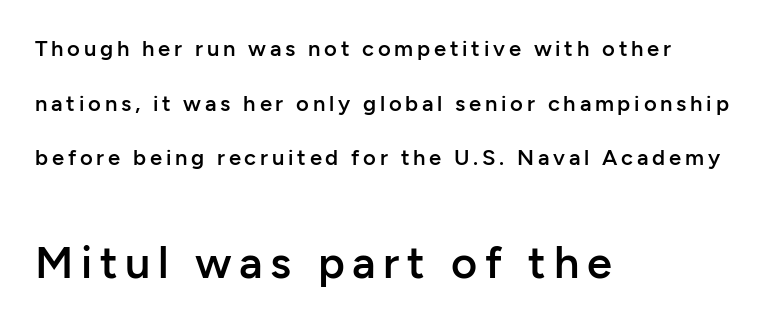
The image shows 45 px semibold sans-serif type, upright; set left-aligned, loose line spacing (2.48x), not underlined; the second (bottom) block is 2.05x larger; low stroke contrast and a medium x-height.
